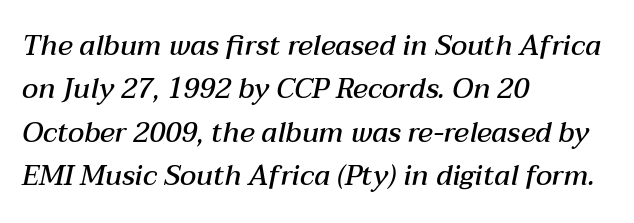
Think of a printed novel: that variable character pitch is what you see here. A student would call this left alignment; a typographer would say flush left, rag right. Look at the tracking — it's just the regular setting, nothing added. In terms of weight, the rendering is demibold, just under bold. The rendering applies a slant to the glyphs.
